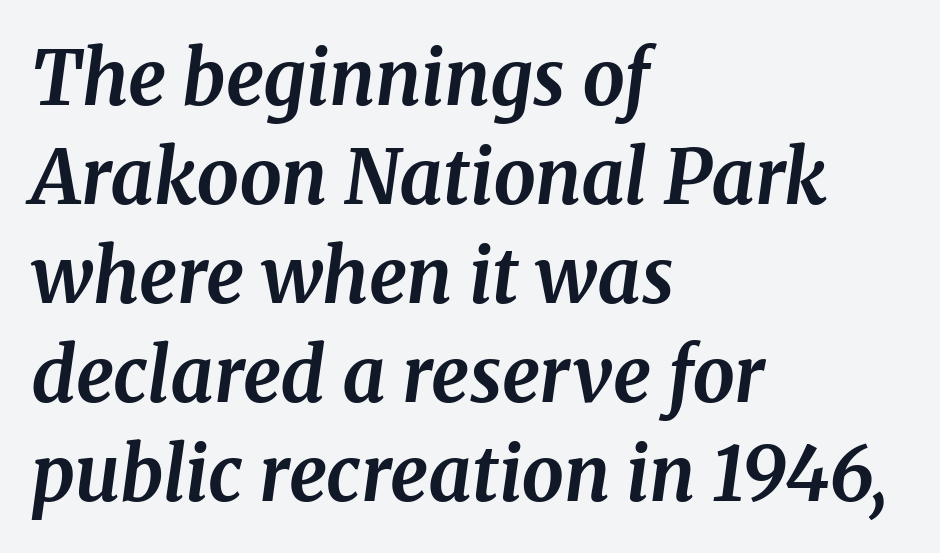
Bare-footed words on every line. The type family on display is of the serif kind. Chunky letters — that's bold for sure. Would a proofreader flag this as italicized? Yes. The lines are quadded left.
